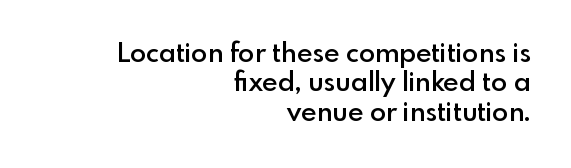
Q: Is the text bold? A: Semi-bold.
Q: Is the text italic (slanted)? A: No, it is upright.
Q: Is the text underlined? A: No.
Q: How is the paragraph aligned? A: Right-aligned.
Q: Is the spacing between letters normal or unusually wide? A: Normal.
Q: Is the spacing between lines tight, normal or loose? A: Tight.
